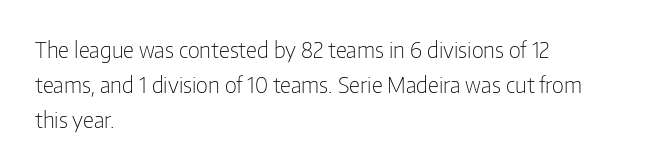
Every stem runs plumb, perpendicular to the baseline. Ink coverage per letter is moderate at most. Does extra space separate the letters? No, they use regular spacing. Line starts are locked; line ends wander. If you measured baseline to baseline, you'd find a middling distance.
